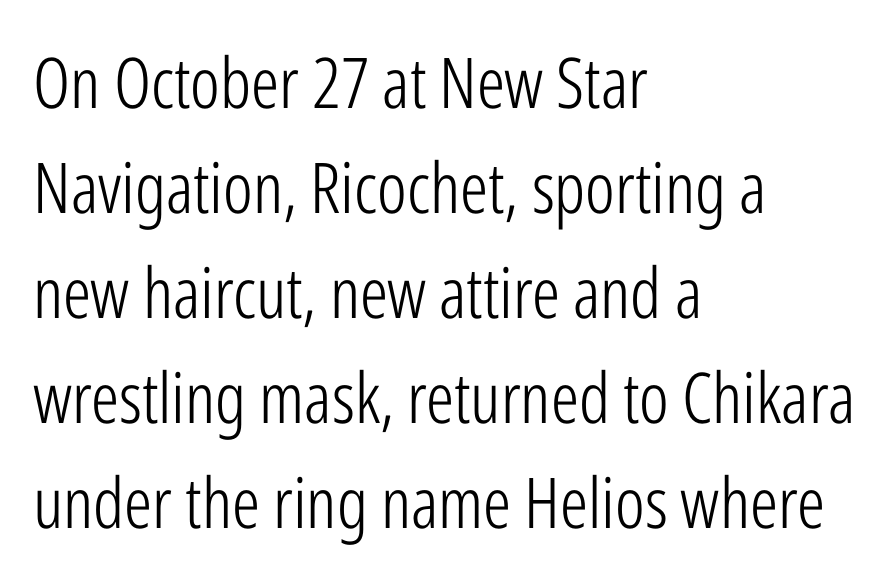
The image shows 70 px light, condensed sans-serif type, upright; set left-aligned, normal line spacing (1.5x), normal letter spacing, not underlined; low stroke contrast and a medium x-height.
